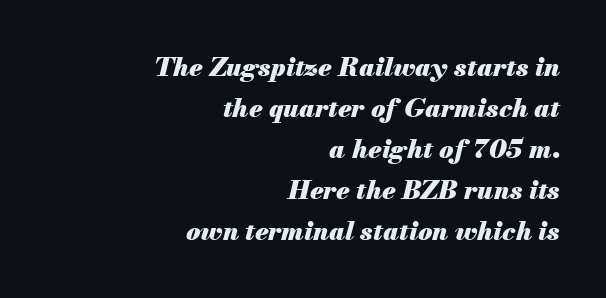
Q: Is the text bold? A: Yes.
Q: Is the text italic (slanted)? A: Yes, it leans right by about 13 degrees.
Q: Is the text underlined? A: No.
Q: How is the paragraph aligned? A: Right-aligned.
Q: Is the spacing between letters normal or unusually wide? A: Normal.
Q: Is the spacing between lines tight, normal or loose? A: Normal.
